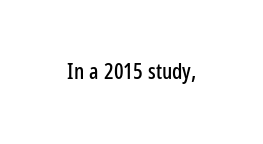
Q: Is the text italic (slanted)? A: No, it is upright.
Q: Is the text underlined? A: No.
Q: Is the spacing between letters normal or unusually wide? A: Normal.
